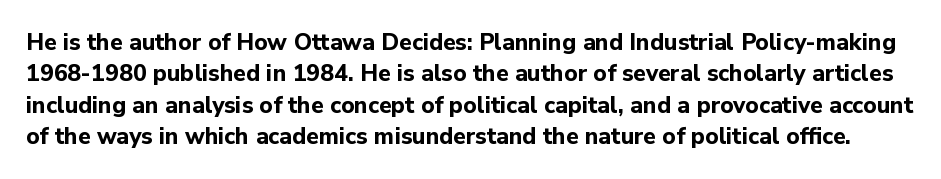
The image shows 23 px bold type, upright; set normal line spacing (1.36x), normal letter spacing, not underlined.
